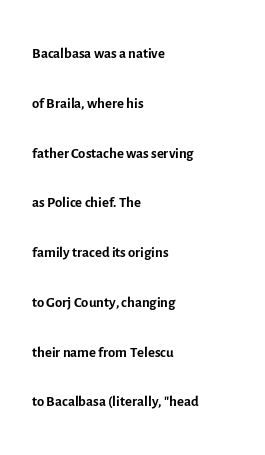
{"italic": "no", "bold": "no", "underline": "no", "align": "left", "line_spacing": "loose", "line_spacing_ratio": 2.37, "letter_spacing": "normal", "letter_spacing_em": 0.0, "glyph_px": 21}
